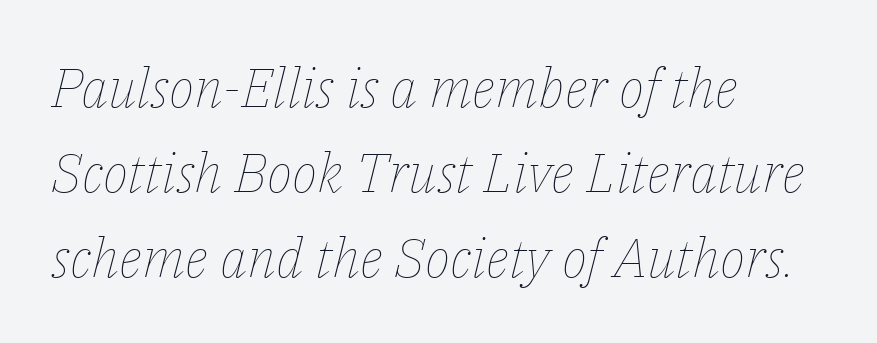
Type without underlining. Glyph-to-glyph distance matches everyday printed text. Unbolded letterforms with no extra heft. Notice how the passage keeps a crisp vertical edge on the left only. Every character sits at an angle, as italics do. Regarding leading, the lines here are spaced in the standard way.
